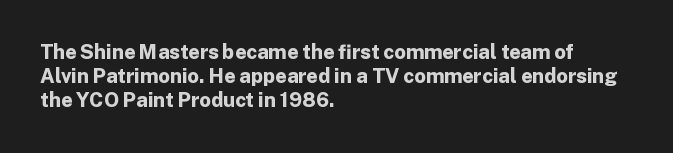
Descenders hang freely into open space. The paragraph has a hard left edge and a soft right edge. It's the straight-up-and-down kind of type. Observe the ordinary spacing: letters are neighbours, not strangers. Weight check: bold — yes, fully.
